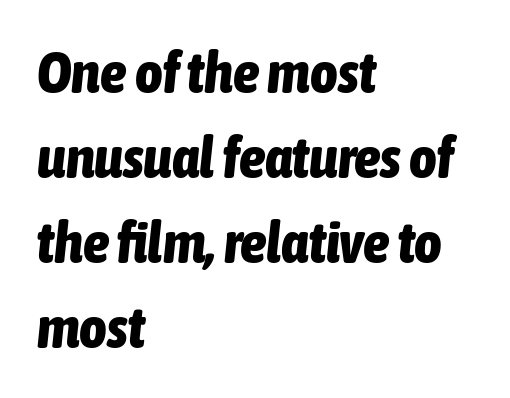
Q: Is the text bold? A: Yes.
Q: Is the text italic (slanted)? A: Yes, it leans right by about 6 degrees.
Q: Is the text underlined? A: No.
Q: How is the paragraph aligned? A: Left-aligned.
Q: Is the spacing between letters normal or unusually wide? A: Normal.
Q: Is the spacing between lines tight, normal or loose? A: Normal.
Q: Width (condensed, normal, or wide)? A: Condensed.
Q: Stroke contrast? A: Low.
Q: x-height? A: Medium.
Q: Monospaced? A: No.
